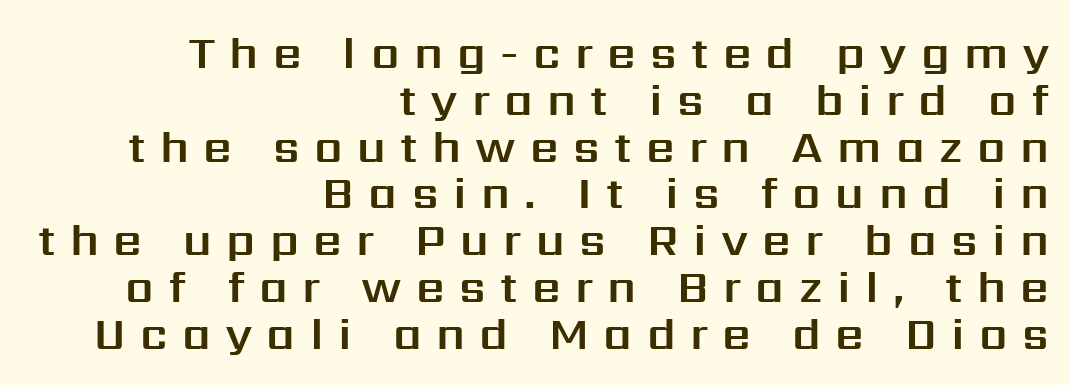
{"serif": "no", "italic": "no", "width": "normal", "stroke_contrast": "medium", "x_height": "medium", "monospaced": "no", "underline": "no", "align": "right", "line_spacing": "tight", "line_spacing_ratio": 1.04, "letter_spacing": "wide", "letter_spacing_em": 0.32, "glyph_px": 45}
